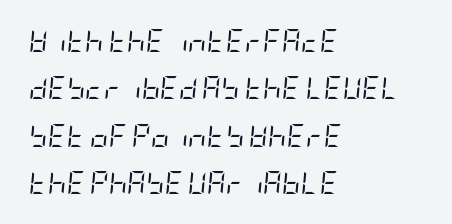
Q: Is the text bold? A: No.
Q: Is the text italic (slanted)? A: Yes, it leans right by about 5 degrees.
Q: Is the text underlined? A: No.
Q: How is the paragraph aligned? A: Left-aligned.
Q: Is the spacing between letters normal or unusually wide? A: Normal.
Q: Is the spacing between lines tight, normal or loose? A: Loose.
